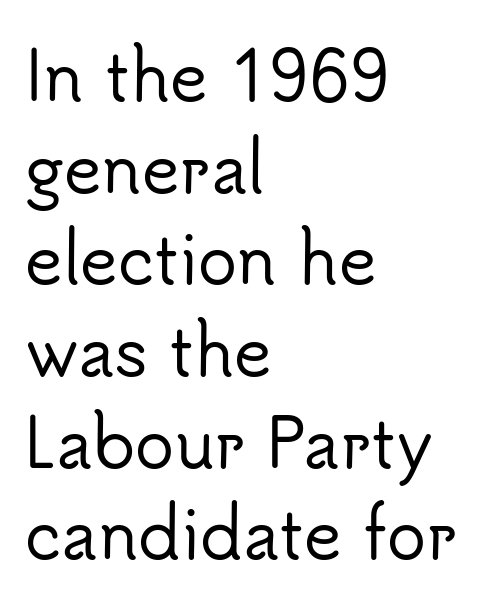
Varying glyph widths throughout — classic text-font behaviour. The line-height multiplier appears to be the usual default. Stroke terminals: plain, sans-serif. In CSS terms this would be text-align: left. The space beneath each line is pristine and unruled.
